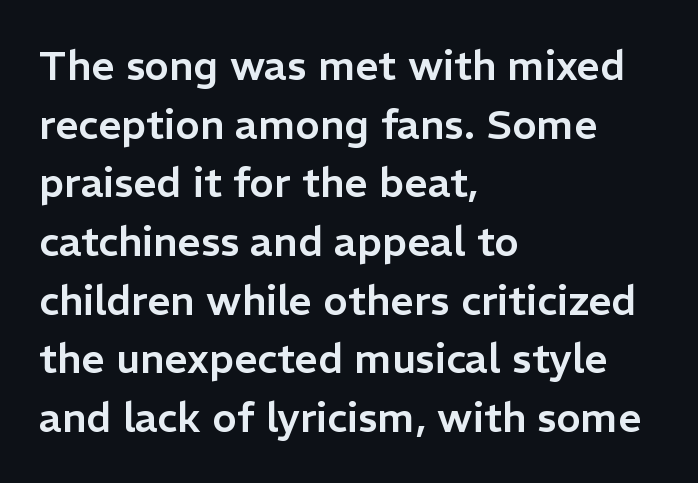
{"serif": "no", "italic": "no", "width": "normal", "stroke_contrast": "low", "x_height": "medium", "monospaced": "no", "underline": "no", "align": "left", "line_spacing": "normal", "line_spacing_ratio": 1.43, "letter_spacing": "normal", "letter_spacing_em": 0.0, "glyph_px": 41}
